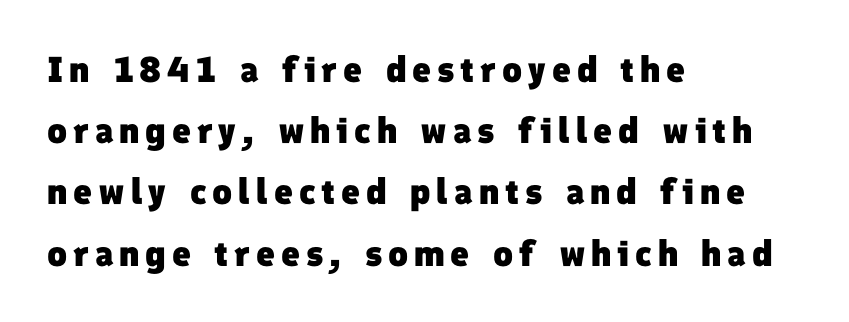
The image shows 36 px heavy sans-serif type; set left-aligned, normal line spacing (1.7x), not underlined; low stroke contrast and a medium x-height.
